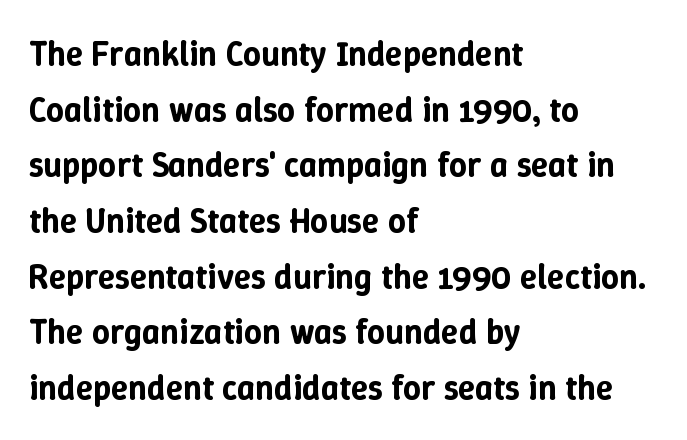
Q: Is the text italic (slanted)? A: No, it is upright.
Q: Is the text underlined? A: No.
Q: How is the paragraph aligned? A: Left-aligned.
Q: Is the spacing between letters normal or unusually wide? A: Normal.
Q: Is the spacing between lines tight, normal or loose? A: Normal.
Q: Width (condensed, normal, or wide)? A: Normal.
Q: Stroke contrast? A: Low.
Q: x-height? A: Medium.
Q: Monospaced? A: No.
